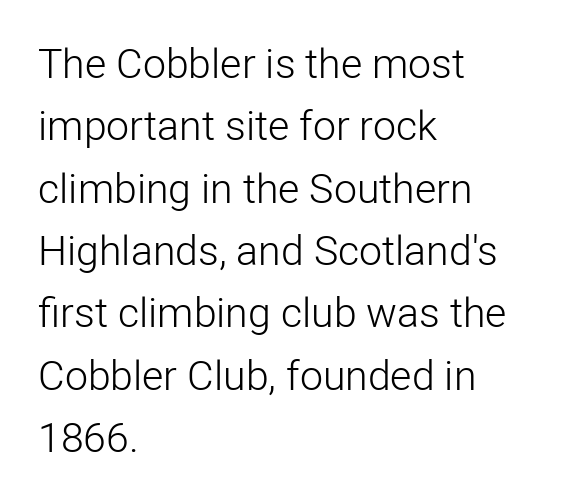
Q: Is the text bold? A: No.
Q: Is the text italic (slanted)? A: No, it is upright.
Q: Is the typeface a serif or a sans-serif typeface? A: Sans-serif.
Q: Is the text underlined? A: No.
Q: How is the paragraph aligned? A: Left-aligned.
Q: Is the spacing between letters normal or unusually wide? A: Normal.
Q: Is the spacing between lines tight, normal or loose? A: Normal.
Q: Width (condensed, normal, or wide)? A: Normal.
Q: Stroke contrast? A: Low.
Q: x-height? A: Medium.
Q: Monospaced? A: No.
